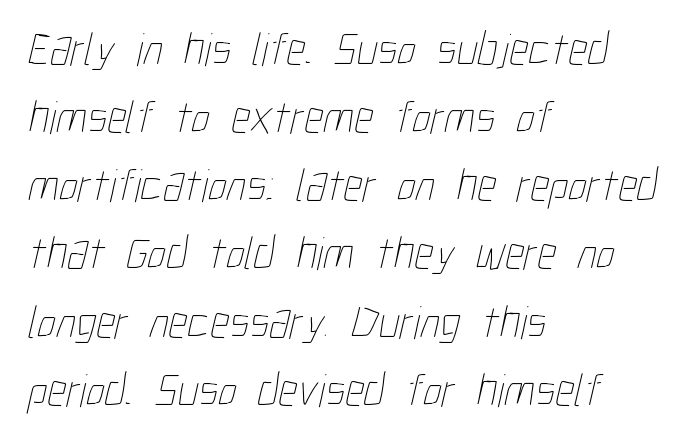
Compared with typical body copy, the letter spacing here is the same. One-word summary of the alignment: left. The letters advance in unequal steps, a hallmark of proportional type. The glyphs are unaccompanied by any horizontal stroke below them. Evenly set lines give the paragraph a standard silhouette.
